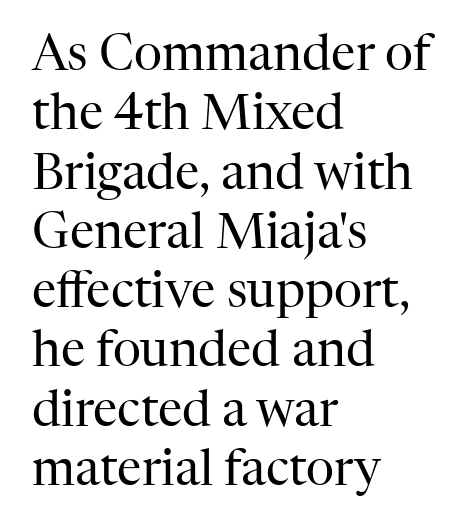
The characters display serif detailing at their extremities. Anything drawn beneath the words? Only blank space. Spacing between characters is what you'd get straight out of the box. This reads as an unemphasized weight, regular at the heaviest.
